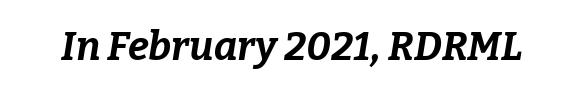
{"italic": "yes", "lean": "right", "slant_degrees": 9, "bold": "yes", "weight": "bold", "width": "normal", "stroke_contrast": "low", "x_height": "medium", "monospaced": "no", "underline": "no", "letter_spacing": "normal", "letter_spacing_em": 0.0, "glyph_px": 40}
